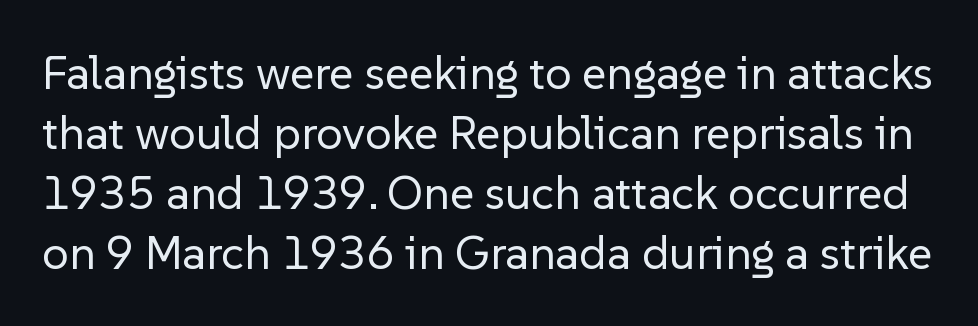
Letters have the restrained weight of plain body copy at most. The gap between lines stays unmarked. The letterforms sit shoulder to shoulder at normal distance. The block of text has a typical density, with ordinary space between rows. These lines were composed using upright roman letters.
